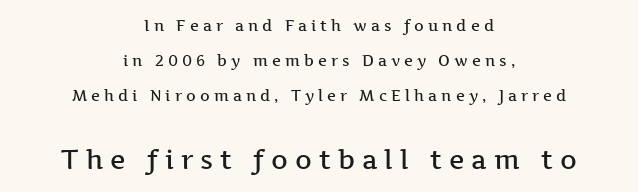
{"italic": "no", "bold": "semi", "underline": "no", "align": "center", "line_spacing": "loose", "line_spacing_ratio": 2.35, "letter_spacing": "wide", "letter_spacing_em": 0.27, "larger_block": "second", "size_ratio": 1.73, "glyph_px": 26}
